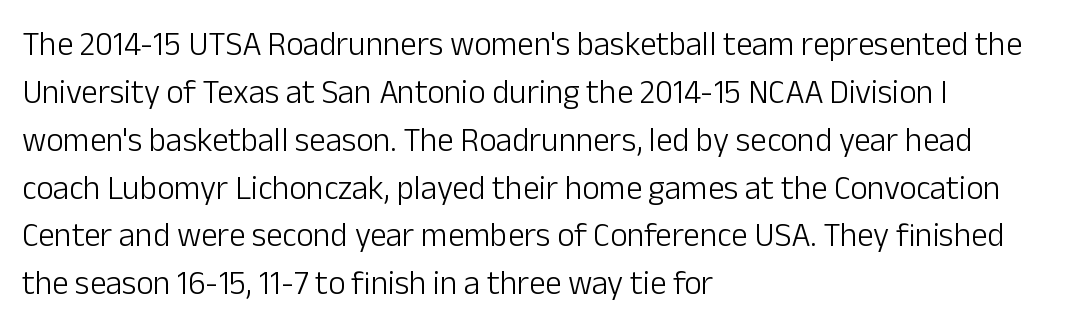
Q: Is the text bold? A: No.
Q: Is the text italic (slanted)? A: No, it is upright.
Q: Is the typeface a serif or a sans-serif typeface? A: Sans-serif.
Q: Is the text underlined? A: No.
Q: How is the paragraph aligned? A: Left-aligned.
Q: Is the spacing between letters normal or unusually wide? A: Normal.
Q: Is the spacing between lines tight, normal or loose? A: Normal.
Q: Width (condensed, normal, or wide)? A: Normal.
Q: Stroke contrast? A: Low.
Q: x-height? A: Medium.
Q: Monospaced? A: No.
